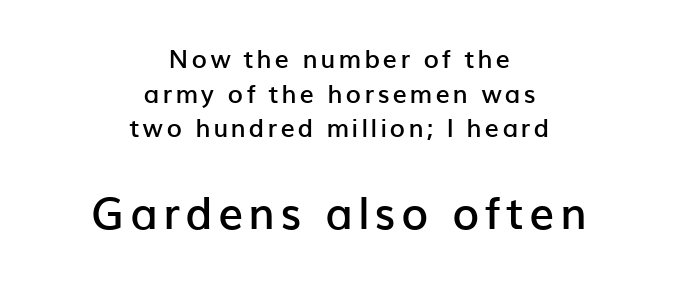
{"serif": "no", "italic": "no", "bold": "semi", "weight": "semibold", "width": "normal", "stroke_contrast": "low", "x_height": "medium", "monospaced": "no", "underline": "no", "align": "center", "line_spacing": "normal", "line_spacing_ratio": 1.39, "larger_block": "second", "size_ratio": 1.76, "glyph_px": 44}
